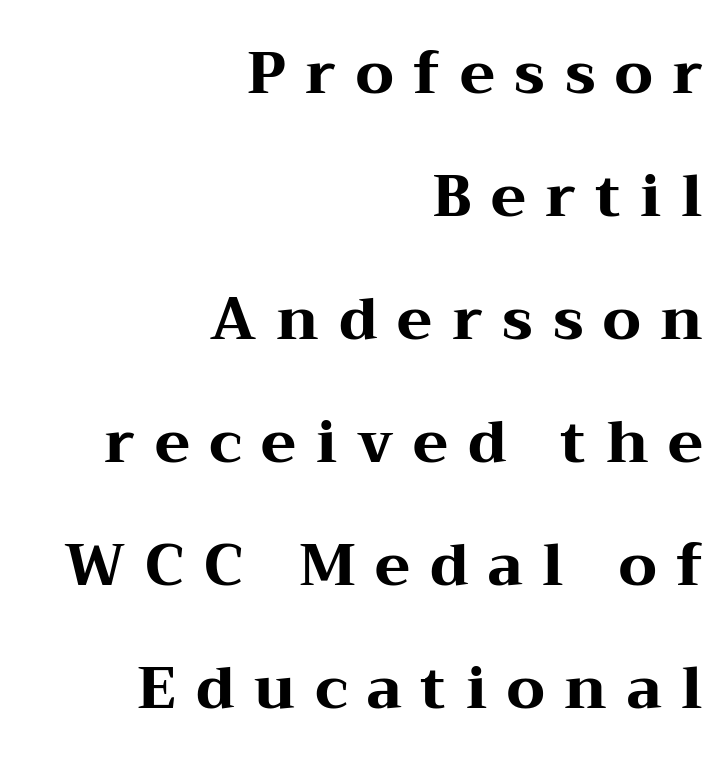
{"serif": "yes", "italic": "no", "bold": "yes", "weight": "heavy", "width": "wide", "stroke_contrast": "medium", "x_height": "medium", "monospaced": "no", "underline": "no", "align": "right", "line_spacing": "loose", "line_spacing_ratio": 2.12, "letter_spacing": "wide", "letter_spacing_em": 0.34, "glyph_px": 58}
